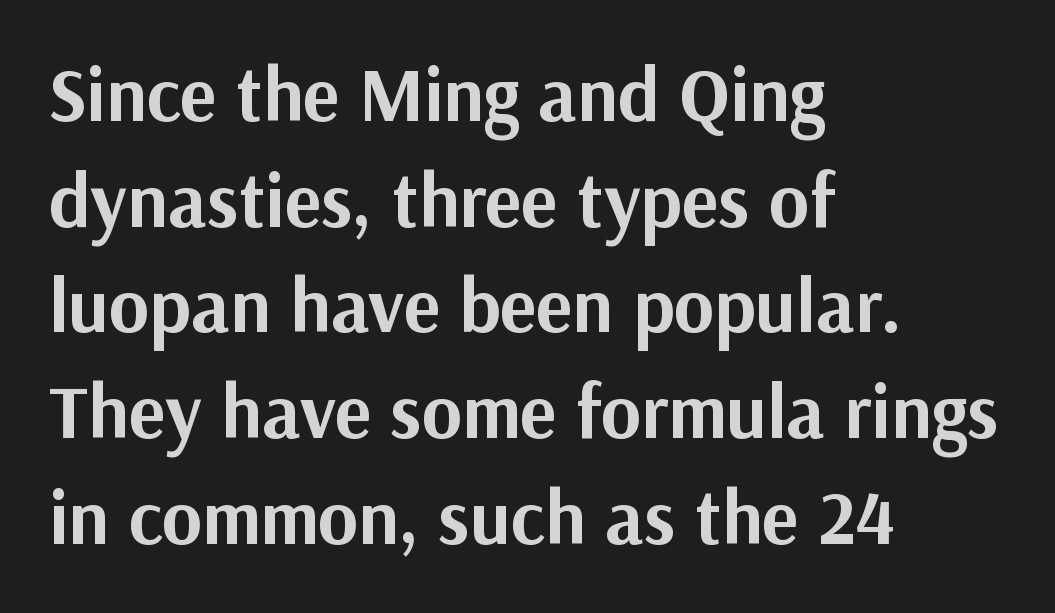
{"serif": "no", "italic": "no", "bold": "yes", "weight": "bold", "width": "normal", "stroke_contrast": "medium", "x_height": "medium", "monospaced": "no", "underline": "no", "align": "left", "line_spacing": "normal", "line_spacing_ratio": 1.39, "letter_spacing": "normal", "letter_spacing_em": 0.0, "glyph_px": 76}
